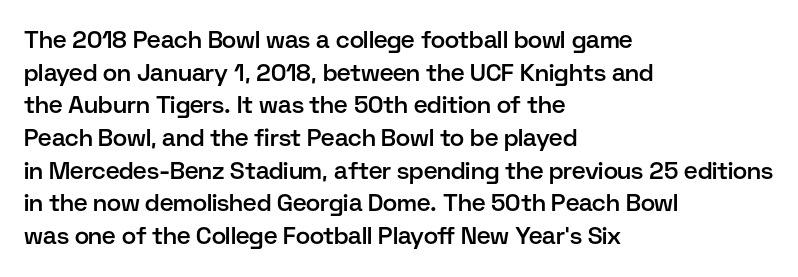
The image shows 24 px text type, upright; set left-aligned, normal line spacing (1.36x), normal letter spacing, not underlined.
